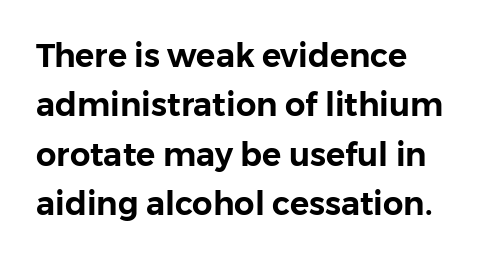
{"serif": "no", "italic": "no", "width": "normal", "stroke_contrast": "low", "x_height": "medium", "monospaced": "no", "underline": "no", "align": "left", "line_spacing": "normal", "line_spacing_ratio": 1.54, "letter_spacing": "normal", "letter_spacing_em": 0.0, "glyph_px": 32}
